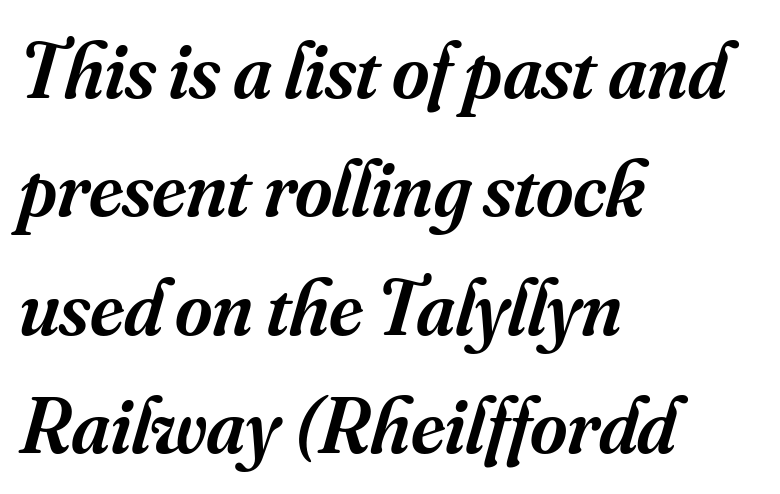
The image shows 80 px semibold serif type, italic (leaning right); set left-aligned, normal line spacing (1.48x), normal letter spacing, not underlined; medium stroke contrast and a small x-height.
